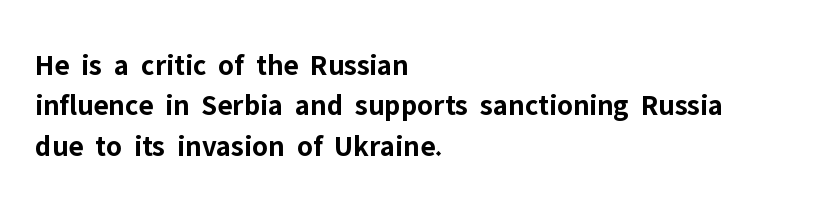
Q: Is the text bold? A: Yes.
Q: Is the text italic (slanted)? A: No, it is upright.
Q: Is the typeface a serif or a sans-serif typeface? A: Sans-serif.
Q: Is the text underlined? A: No.
Q: How is the paragraph aligned? A: Left-aligned.
Q: Is the spacing between letters normal or unusually wide? A: Normal.
Q: Is the spacing between lines tight, normal or loose? A: Normal.
Q: Width (condensed, normal, or wide)? A: Normal.
Q: Stroke contrast? A: Low.
Q: x-height? A: Medium.
Q: Monospaced? A: No.
